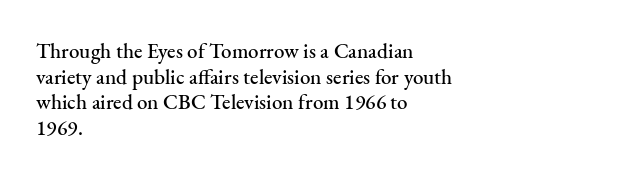
The image shows 21 px text type, upright; set left-aligned, line spacing 1.22x, normal letter spacing, not underlined.
